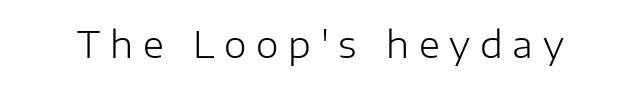
Q: Is the text bold? A: No.
Q: Is the text italic (slanted)? A: No, it is upright.
Q: Is the typeface a serif or a sans-serif typeface? A: Sans-serif.
Q: Is the text underlined? A: No.
Q: Is the spacing between letters normal or unusually wide? A: Unusually wide.
Q: Width (condensed, normal, or wide)? A: Normal.
Q: Stroke contrast? A: Low.
Q: x-height? A: Medium.
Q: Monospaced? A: No.
